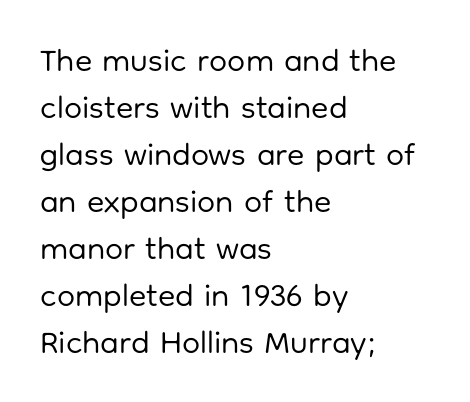
The image shows 32 px regular-weight sans-serif type, upright; set left-aligned, normal line spacing (1.47x), normal letter spacing, not underlined; low stroke contrast and a medium x-height.
